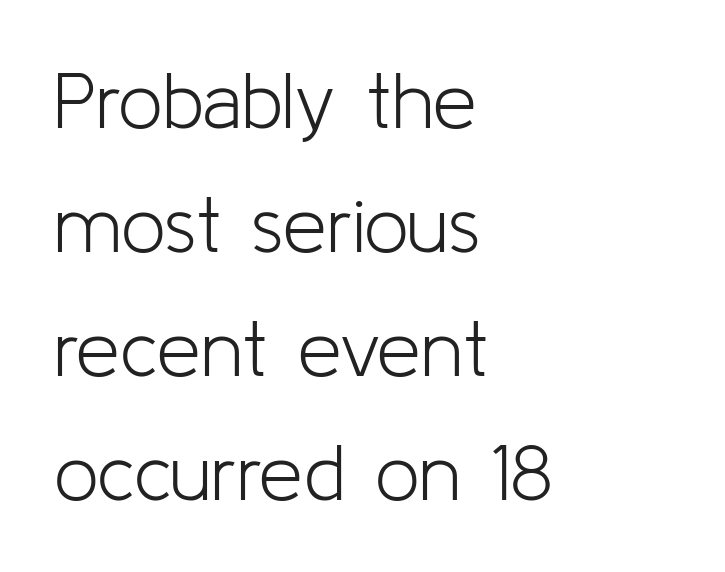
This is sans-serif lettering, the kind often seen on screens and signage. The passage shown is not underscored anywhere. The type sits square on the baseline with zero lean. Weight: regular or lighter. Here the designer chose a conventional face with non-uniform glyph widths. Spacing between characters is what you'd get straight out of the box.
